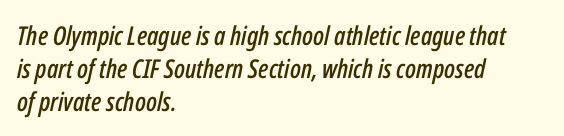
The vertical gap from one line to the next is medium. Look at the tracking — it's just the regular setting, nothing added. Just letters on the line, the space beneath them empty. The paragraph shown leans on its left margin. Looking at the ascenders, they clearly lean.
